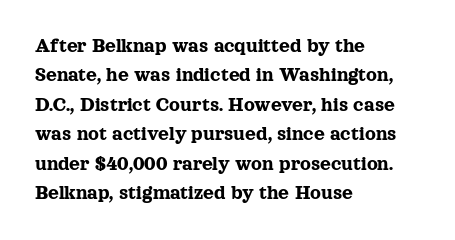
{"italic": "no", "underline": "no", "align": "left", "line_spacing": "normal", "line_spacing_ratio": 1.4, "letter_spacing": "normal", "letter_spacing_em": 0.0, "glyph_px": 21}
